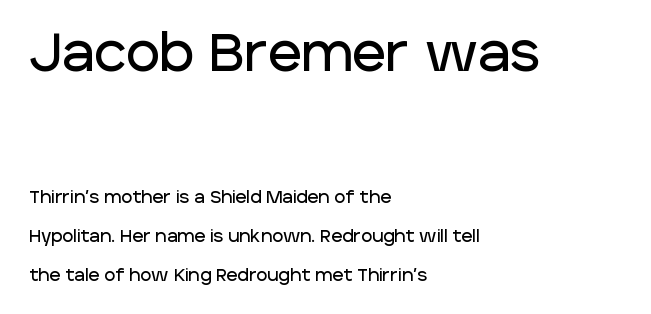
The image shows 52 px sans-serif type, upright; set left-aligned, loose line spacing (2.28x), normal letter spacing, not underlined; the first (top) block is 3.06x larger; low stroke contrast and a large x-height.
